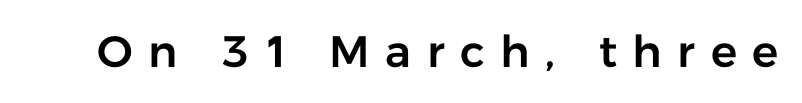
{"serif": "no", "italic": "no", "width": "normal", "stroke_contrast": "low", "x_height": "medium", "monospaced": "no", "underline": "no", "letter_spacing": "wide", "letter_spacing_em": 0.35, "glyph_px": 44}
